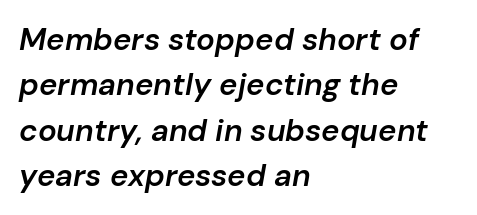
Q: Is the text bold? A: Semi-bold.
Q: Is the text italic (slanted)? A: Yes, it leans right by about 10 degrees.
Q: Is the text underlined? A: No.
Q: How is the paragraph aligned? A: Left-aligned.
Q: Is the spacing between letters normal or unusually wide? A: Normal.
Q: Is the spacing between lines tight, normal or loose? A: Normal.
Q: Width (condensed, normal, or wide)? A: Normal.
Q: Stroke contrast? A: Low.
Q: x-height? A: Medium.
Q: Monospaced? A: No.
